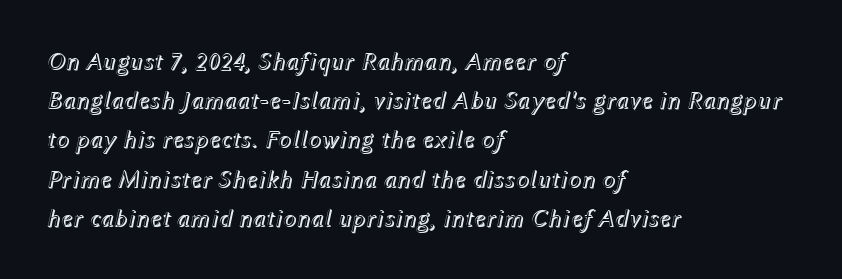
Each line starts at the same left margin while the right side varies. Letters rest on an invisible, unmarked baseline. Rows of type keep a routine distance in the vertical direction. This is oblique type, the kind used for emphasis or titles. No extra tracking has been applied to these lines.
